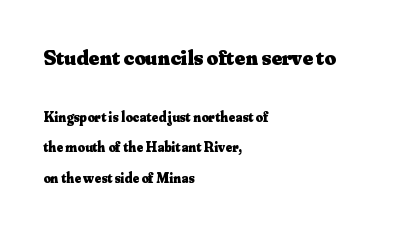
{"italic": "no", "bold": "yes", "underline": "no", "align": "left", "line_spacing": "loose", "line_spacing_ratio": 2.16, "letter_spacing": "normal", "letter_spacing_em": 0.0, "larger_block": "first", "size_ratio": 1.57, "glyph_px": 22}
